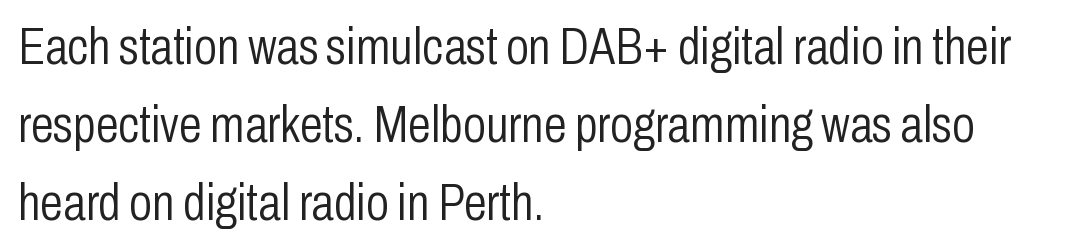
Q: Is the text bold? A: No.
Q: Is the text italic (slanted)? A: No, it is upright.
Q: Is the typeface a serif or a sans-serif typeface? A: Sans-serif.
Q: Is the text underlined? A: No.
Q: How is the paragraph aligned? A: Left-aligned.
Q: Is the spacing between letters normal or unusually wide? A: Normal.
Q: Is the spacing between lines tight, normal or loose? A: Normal.
Q: Width (condensed, normal, or wide)? A: Condensed.
Q: Stroke contrast? A: Low.
Q: x-height? A: Medium.
Q: Monospaced? A: No.
